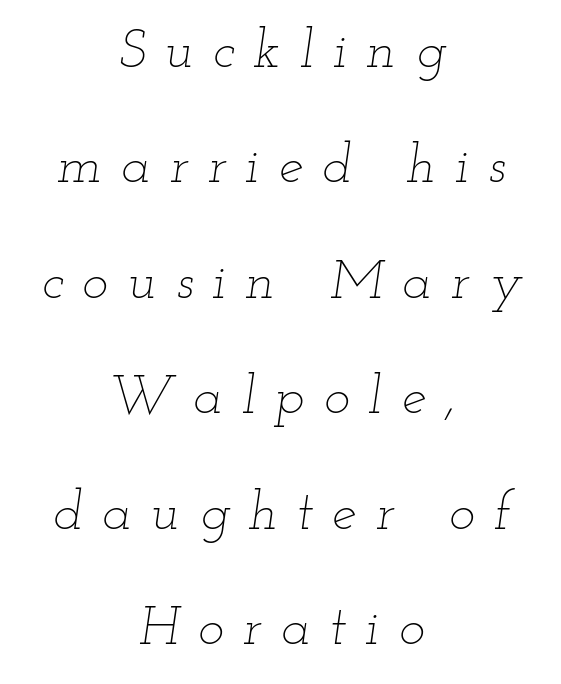
How would I describe the line gaps? Wide and relaxed. The line texture is sparse and dotted thanks to wide tracking. Compared with a typical body face, this is equally light or lighter still. The axis of the letterforms is tilted away from vertical.
